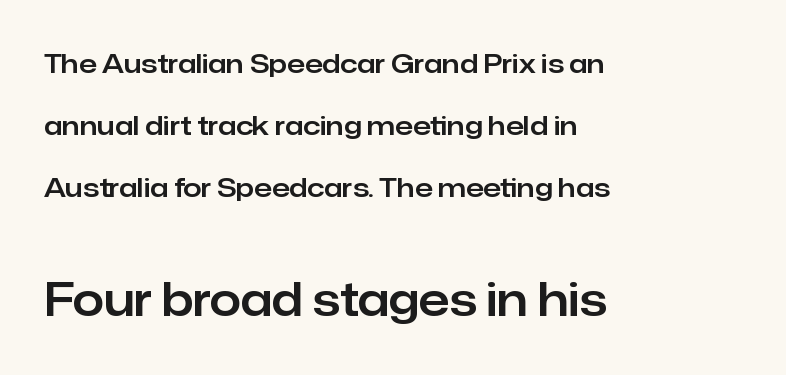
Q: Is the text italic (slanted)? A: No, it is upright.
Q: Is the typeface a serif or a sans-serif typeface? A: Sans-serif.
Q: Is the text underlined? A: No.
Q: How is the paragraph aligned? A: Left-aligned.
Q: Is the spacing between letters normal or unusually wide? A: Normal.
Q: Is the spacing between lines tight, normal or loose? A: Loose.
Q: Which block of text is set in a larger size, the first (top) or the second (bottom)? A: The second (bottom) one.
Q: Width (condensed, normal, or wide)? A: Normal.
Q: Stroke contrast? A: Low.
Q: x-height? A: Medium.
Q: Monospaced? A: No.
